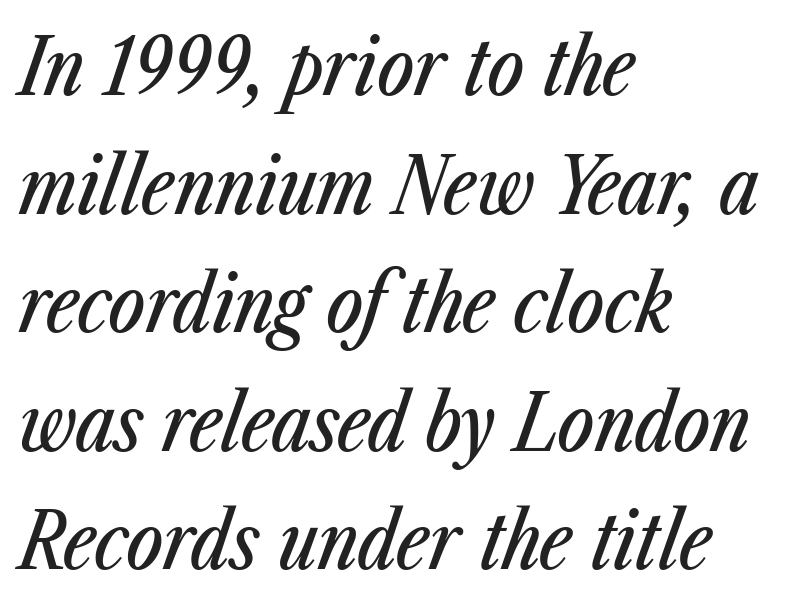
There's an unmistakable incline to the writing here. Typeset ragged right — the left edge is the straight one. The passage shown is not underscored anywhere. Short note: letters normally spaced. Horizontal bands of white between lines are of average thickness.
